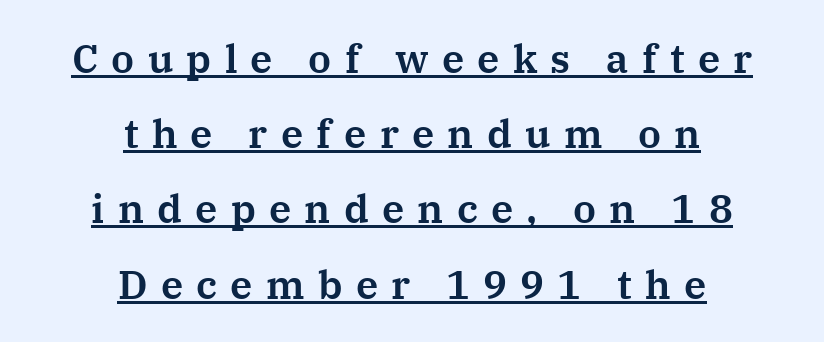
The image shows 40 px serif type, upright; set centered, line spacing 1.88x, unusually wide letter spacing (+0.33 em), underlined; medium stroke contrast and a medium x-height.
